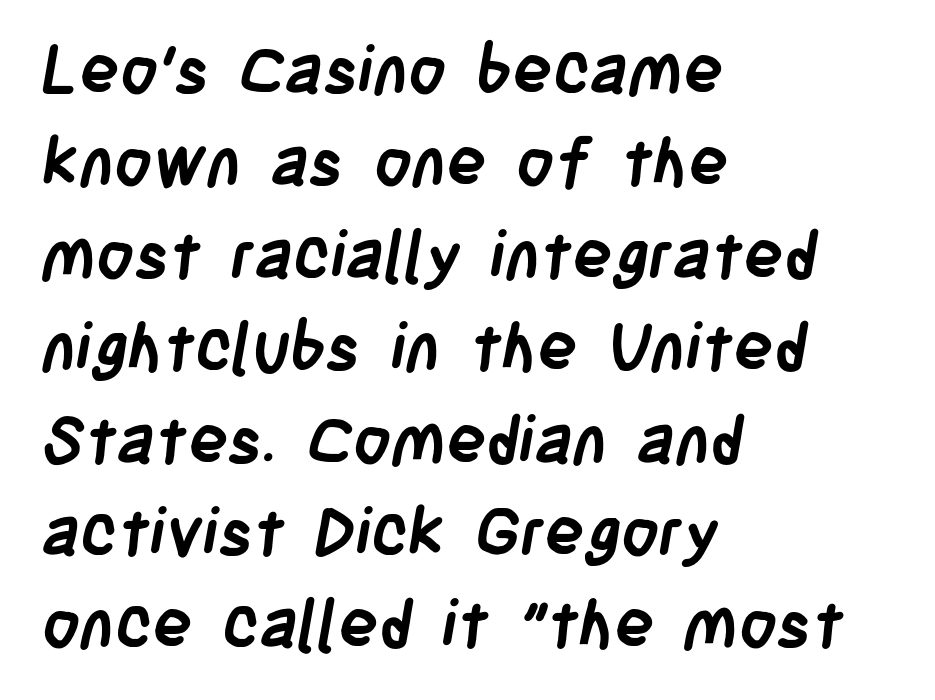
This sample is left-justified, so line endings fall wherever the words run out. The glyphs have the mass of a bold cut. The face used here is rendered with its standard letterfit. Serif or sans? Sans — the stroke terminals are bare.
